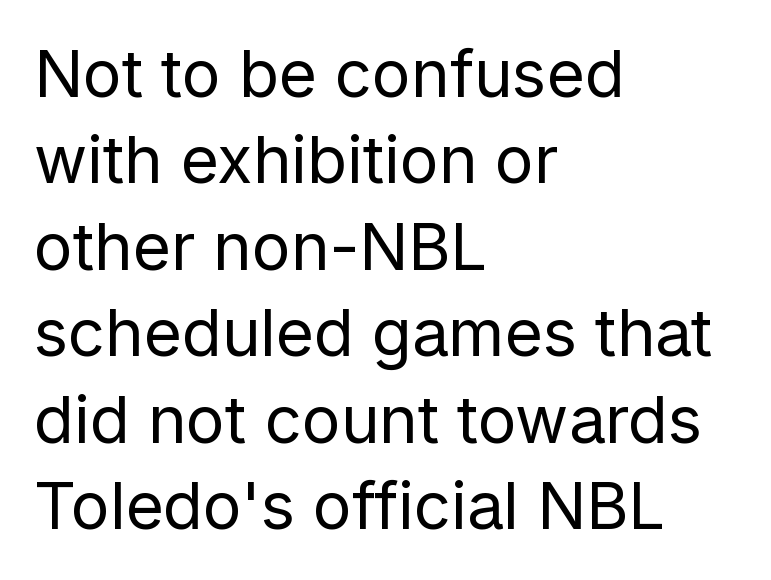
Weight class: somewhere from thin through regular. Tracking value appears to be zero — textbook default spacing. Caption: multi-line text, flush left, ragged right. Characters remain perfectly vertical along every line. Horizontal bands of white between lines are of average thickness.
